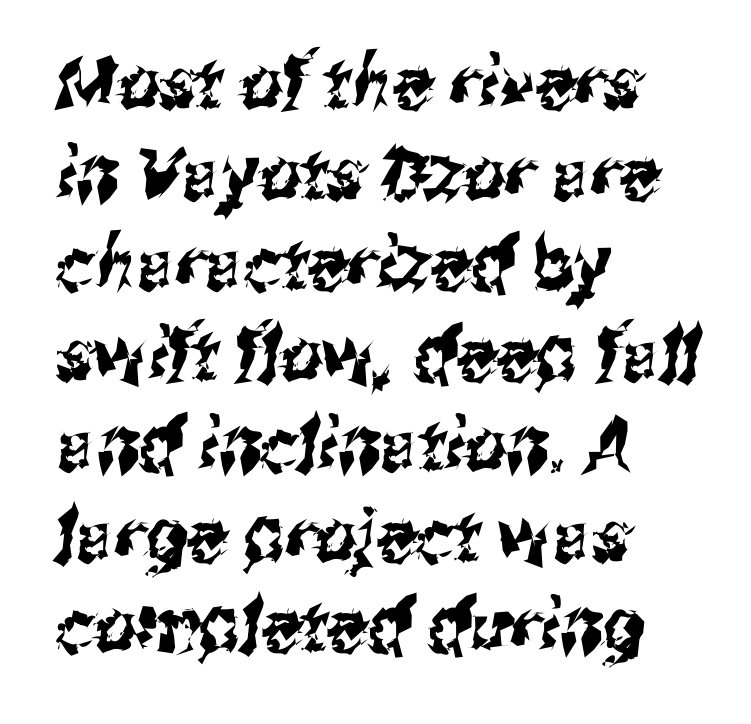
{"serif": "no", "width": "condensed", "stroke_contrast": "medium", "x_height": "medium", "monospaced": "no", "underline": "no", "align": "left", "line_spacing_ratio": 1.24, "letter_spacing": "normal", "letter_spacing_em": 0.0, "glyph_px": 73}
